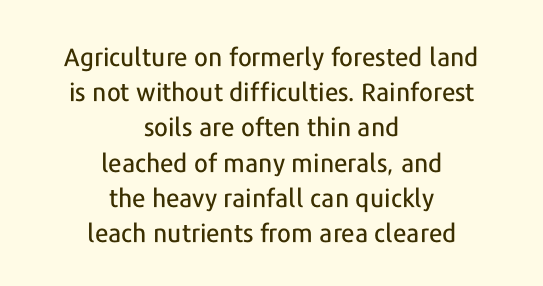
Q: Is the text italic (slanted)? A: No, it is upright.
Q: Is the text underlined? A: No.
Q: How is the paragraph aligned? A: Centered.
Q: Is the spacing between letters normal or unusually wide? A: Normal.
Q: Is the spacing between lines tight, normal or loose? A: Normal.
